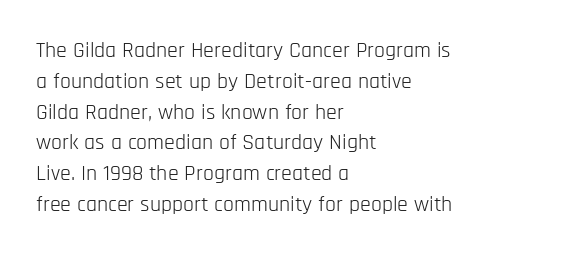
{"italic": "no", "bold": "no", "underline": "no", "align": "left", "line_spacing": "normal", "line_spacing_ratio": 1.4, "letter_spacing": "normal", "letter_spacing_em": 0.0, "glyph_px": 22}
